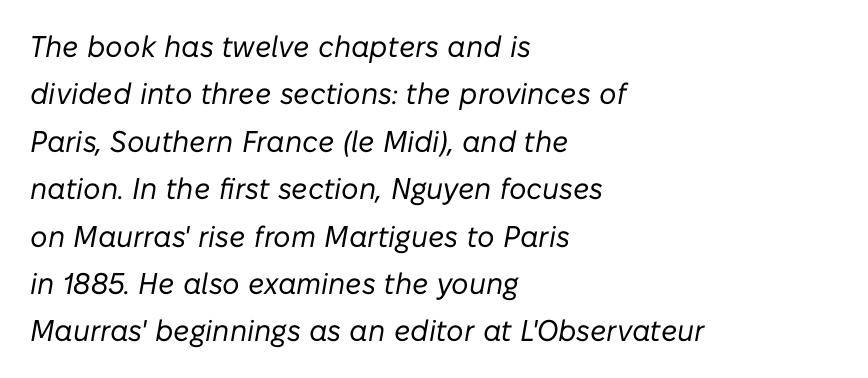
Q: Is the text bold? A: No.
Q: Is the text italic (slanted)? A: Yes, it leans right by about 10 degrees.
Q: Is the text underlined? A: No.
Q: How is the paragraph aligned? A: Left-aligned.
Q: Is the spacing between letters normal or unusually wide? A: Normal.
Q: Is the spacing between lines tight, normal or loose? A: Normal.
Q: Width (condensed, normal, or wide)? A: Normal.
Q: Stroke contrast? A: Low.
Q: x-height? A: Medium.
Q: Monospaced? A: No.
